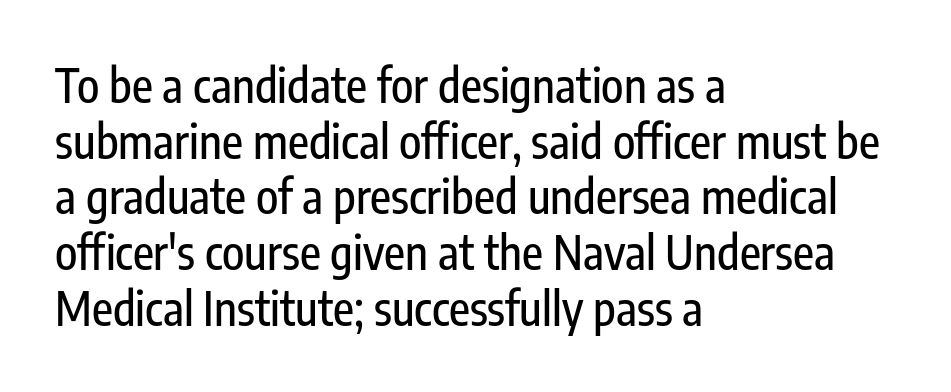
The image shows 46 px condensed sans-serif type, upright; set left-aligned, line spacing 1.21x, normal letter spacing, not underlined; low stroke contrast and a medium x-height.
